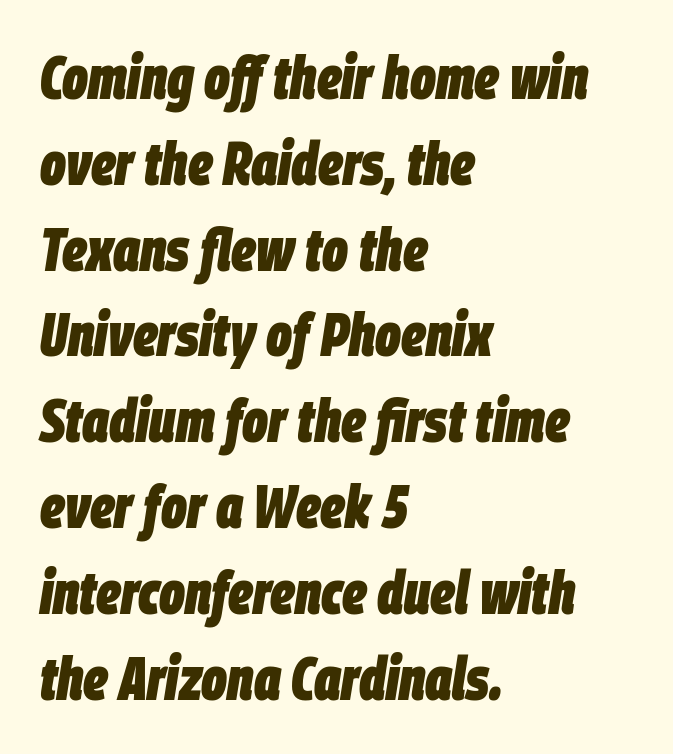
Q: Is the text bold? A: Yes.
Q: Is the text italic (slanted)? A: Yes, it leans right by about 9 degrees.
Q: Is the text underlined? A: No.
Q: How is the paragraph aligned? A: Left-aligned.
Q: Is the spacing between letters normal or unusually wide? A: Normal.
Q: Is the spacing between lines tight, normal or loose? A: Normal.
Q: Width (condensed, normal, or wide)? A: Condensed.
Q: Stroke contrast? A: Low.
Q: x-height? A: Large.
Q: Monospaced? A: No.
